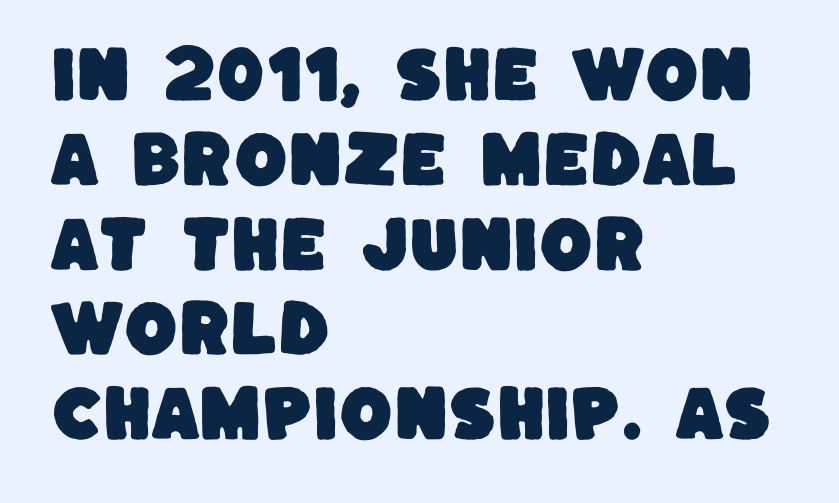
The image shows 61 px sans-serif type; set left-aligned, normal line spacing (1.39x), normal letter spacing, not underlined; low stroke contrast and a large x-height.
